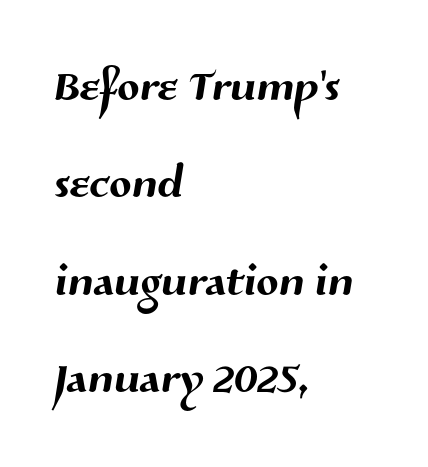
A normal amount of white space separates one row of letters from the next. Proportional: the letters do not fall into vertical columns. Is the block centered? No — it sits flush against the left margin. Standard letterfit; no display-style spreading of the glyphs.
